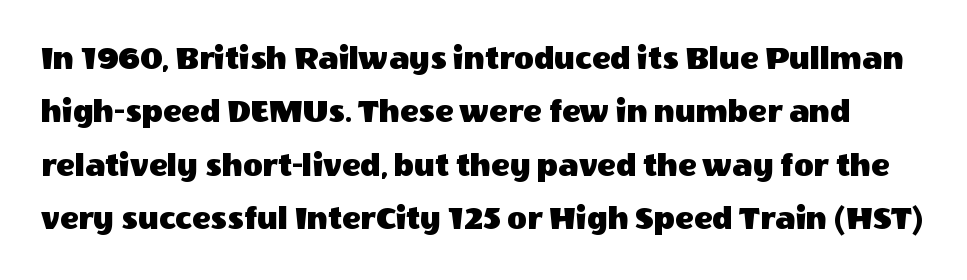
Think of a printed novel: that variable character pitch is what you see here. Vertical strokes here are truly vertical. Look at the bottom of the vertical strokes: they stop flat, with no serifs. No word sits above an underline. Baseline-to-baseline distance is the conventional proportion of letter height. These lines keep a tight, regular rhythm from letter to letter.
